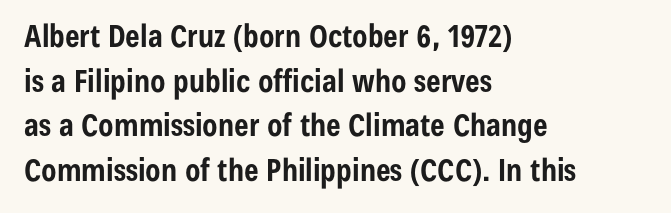
The image shows 31 px bold, condensed sans-serif type, upright; set left-aligned, normal line spacing (1.44x), normal letter spacing, not underlined; low stroke contrast and a medium x-height.
